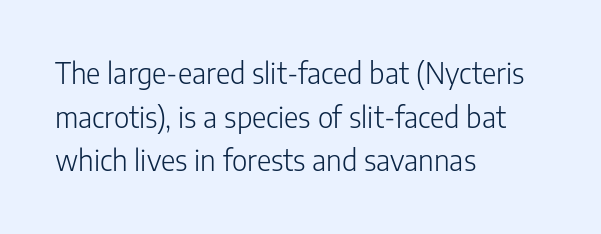
Whoever set this chose a conventional vertical rhythm. These lines are composed in type without serifs. Here the designer chose a conventional face with non-uniform glyph widths. The paragraph shown leans on its left margin. Plain, unruled lines of type. Ascenders rise straight up at ninety degrees.
